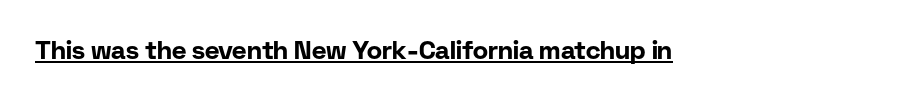
The image shows 25 px bold type, upright; set left-aligned, normal letter spacing, underlined.
